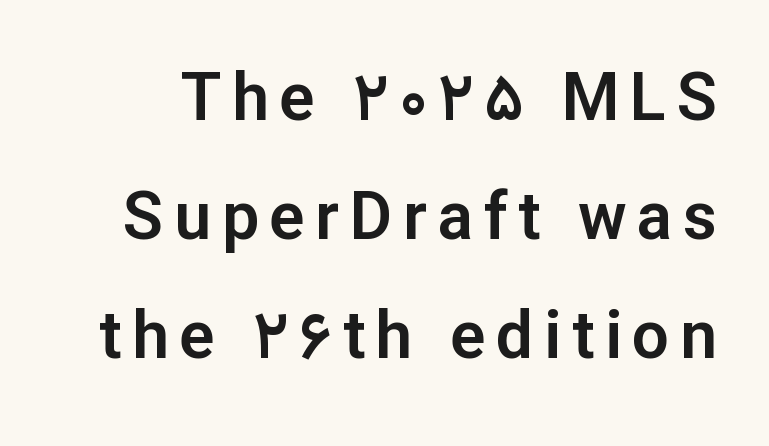
{"serif": "no", "italic": "no", "width": "normal", "stroke_contrast": "low", "x_height": "medium", "monospaced": "no", "underline": "no", "line_spacing_ratio": 1.8, "glyph_px": 66}
